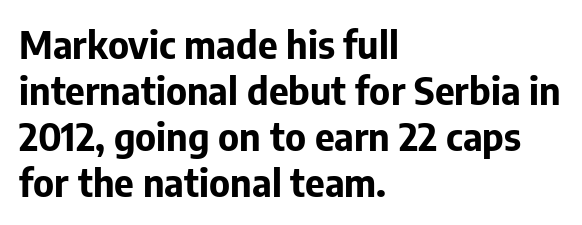
The image shows 38 px bold sans-serif type, upright; set left-aligned, line spacing 1.21x, normal letter spacing, not underlined; low stroke contrast and a medium x-height.
